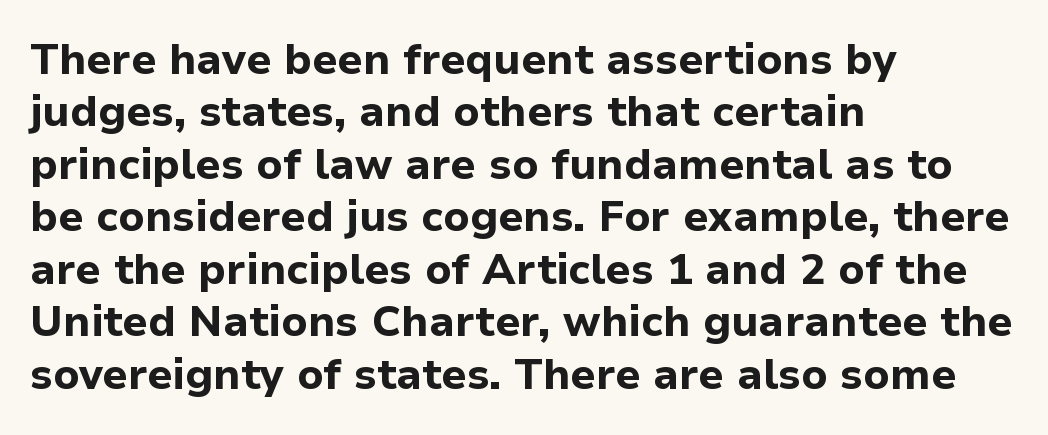
{"serif": "no", "italic": "no", "bold": "yes", "weight": "bold", "width": "normal", "stroke_contrast": "low", "x_height": "medium", "monospaced": "no", "underline": "no", "align": "left", "line_spacing_ratio": 1.22, "letter_spacing": "normal", "letter_spacing_em": 0.0, "glyph_px": 43}
